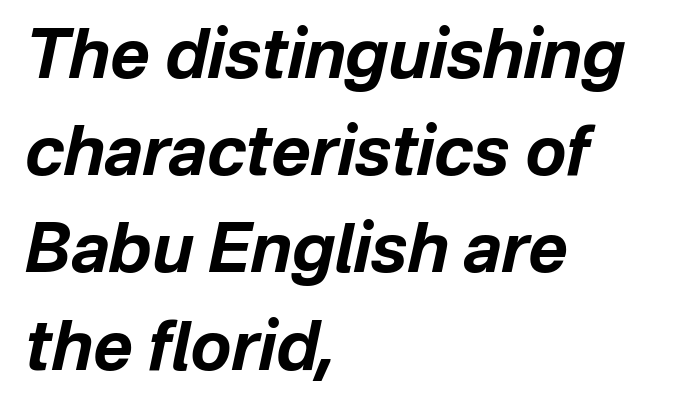
{"italic": "yes", "lean": "right", "slant_degrees": 12, "bold": "yes", "weight": "bold", "width": "normal", "stroke_contrast": "low", "x_height": "medium", "monospaced": "no", "underline": "no", "align": "left", "line_spacing": "normal", "line_spacing_ratio": 1.43, "letter_spacing": "normal", "letter_spacing_em": 0.0, "glyph_px": 68}
